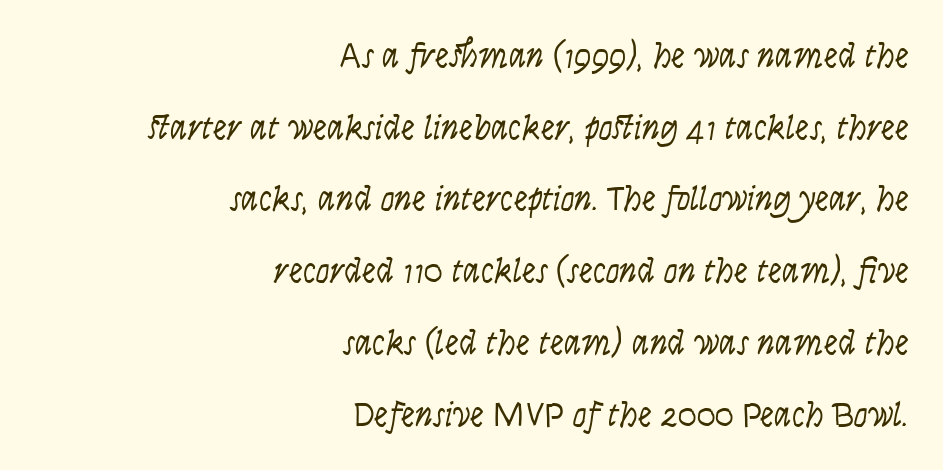
The image shows 35 px light, condensed sans-serif type; set right-aligned, loose line spacing (2.05x), normal letter spacing, not underlined; low stroke contrast and a large x-height.
